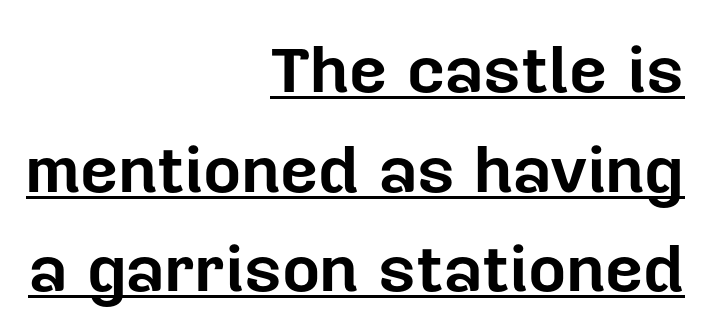
{"serif": "no", "italic": "no", "bold": "yes", "weight": "bold", "width": "normal", "stroke_contrast": "low", "x_height": "medium", "monospaced": "no", "underline": "yes", "align": "right", "line_spacing": "normal", "line_spacing_ratio": 1.51, "letter_spacing": "normal", "letter_spacing_em": 0.0, "glyph_px": 66}
